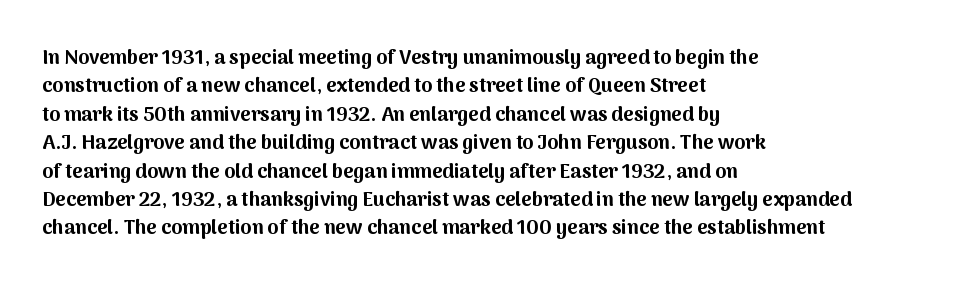
Has an underline been added? It has not. Here the glyphs are tracked normally, forming tight word shapes. Compared with typical paragraphs, the rows here are spaced about the same. The characters look thick and weighty, a clear bold.
